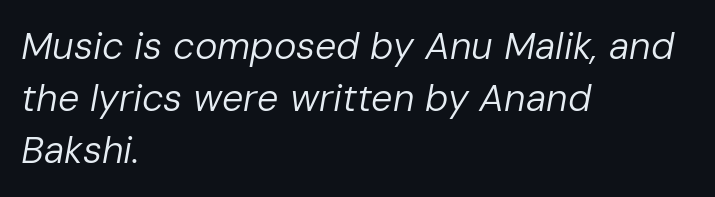
Q: Is the text bold? A: No.
Q: Is the text italic (slanted)? A: Yes, it leans right by about 10 degrees.
Q: Is the text underlined? A: No.
Q: How is the paragraph aligned? A: Left-aligned.
Q: Is the spacing between letters normal or unusually wide? A: Normal.
Q: Is the spacing between lines tight, normal or loose? A: Normal.
Q: Width (condensed, normal, or wide)? A: Normal.
Q: Stroke contrast? A: Low.
Q: x-height? A: Medium.
Q: Monospaced? A: No.
